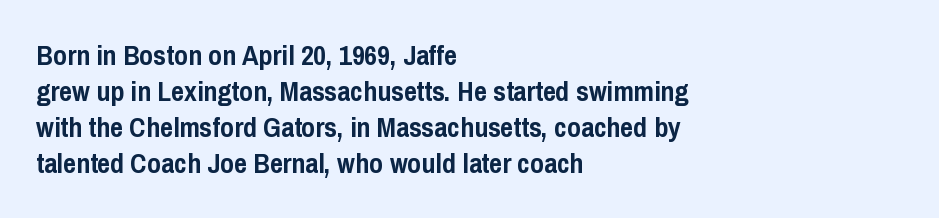
A typesetter would call this proportional, since set widths differ per character. The block of text has a typical density, with ordinary space between rows. Horizontally, the lines are justified to the leading edge only. The area under the type is left untouched. Each word holds together tightly as a unit, with standard inter-letter gaps.
